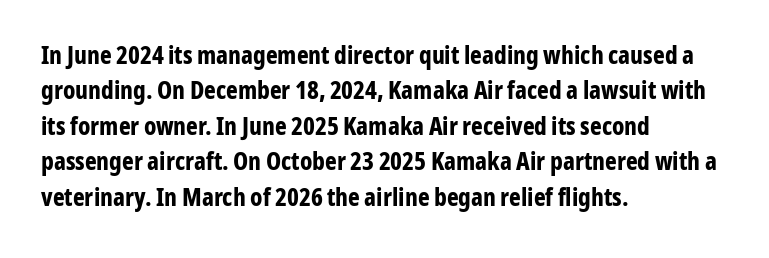
The image shows 25 px bold type, upright; set left-aligned, normal line spacing (1.42x), normal letter spacing, not underlined.
